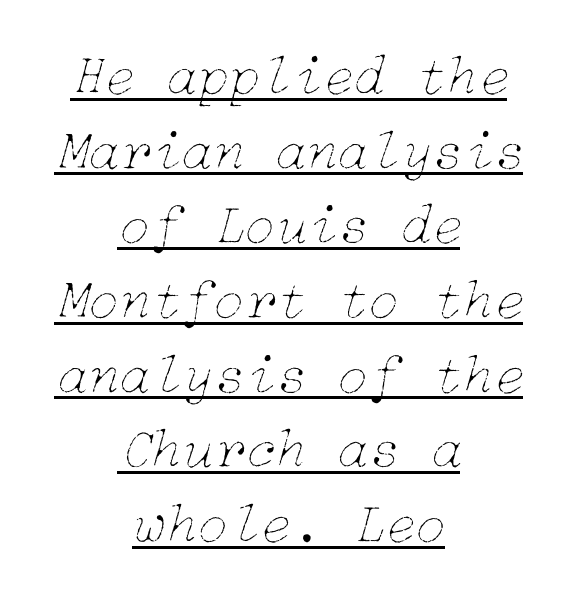
Reading down the column, the eye jumps a familiar distance to each next line. Every row of glyphs is offset so its center matches the block's center. Look at the tracking — it's just the regular setting, nothing added. Is the stroke heavy? The answer is a plain regular-or-lighter. Looks like someone drew a line under every word here.
